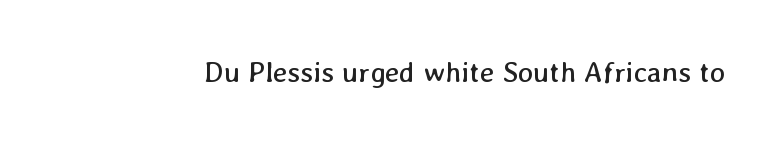
Q: Is the text bold? A: No.
Q: Is the text underlined? A: No.
Q: Is the spacing between letters normal or unusually wide? A: Normal.
Q: Width (condensed, normal, or wide)? A: Normal.
Q: Stroke contrast? A: Low.
Q: x-height? A: Medium.
Q: Monospaced? A: No.
